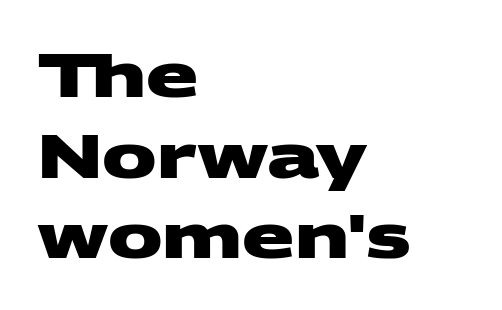
{"serif": "no", "bold": "yes", "weight": "heavy", "width": "wide", "stroke_contrast": "medium", "x_height": "large", "monospaced": "no", "underline": "no", "align": "left", "line_spacing": "normal", "line_spacing_ratio": 1.32, "letter_spacing": "normal", "letter_spacing_em": 0.0, "glyph_px": 61}
